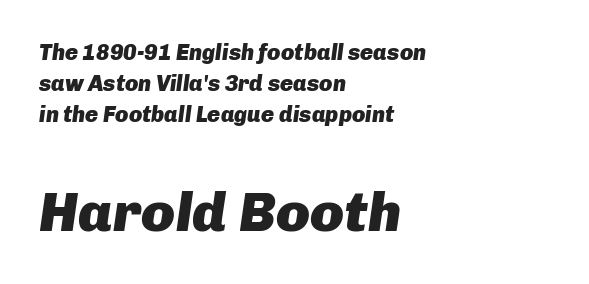
This sample uses an oblique cut, with every glyph tilted off the vertical. The rendering uses natural spacing where letterforms have individual widths. The rendering anchors every line to the left-hand side. Glance below the letters and you will spot only blank space. Every letter is thick-stroked: bold, no question.
